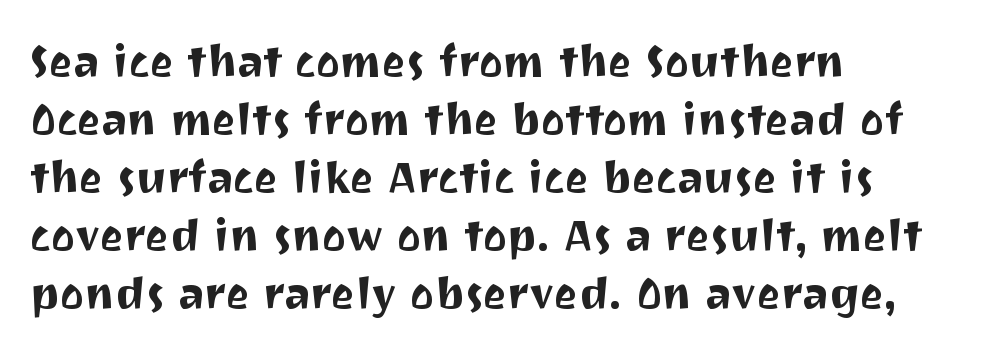
{"serif": "no", "italic": "no", "width": "normal", "stroke_contrast": "medium", "x_height": "medium", "monospaced": "no", "underline": "no", "align": "left", "line_spacing": "normal", "line_spacing_ratio": 1.29, "letter_spacing": "normal", "letter_spacing_em": 0.0, "glyph_px": 45}
